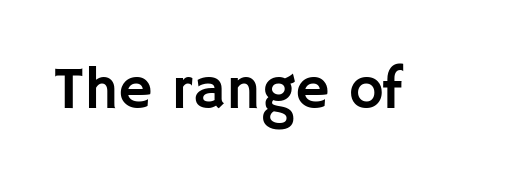
Q: Is the text italic (slanted)? A: No, it is upright.
Q: Is the typeface a serif or a sans-serif typeface? A: Sans-serif.
Q: Is the text underlined? A: No.
Q: Is the spacing between letters normal or unusually wide? A: Normal.
Q: Width (condensed, normal, or wide)? A: Normal.
Q: Stroke contrast? A: Low.
Q: x-height? A: Large.
Q: Monospaced? A: No.
